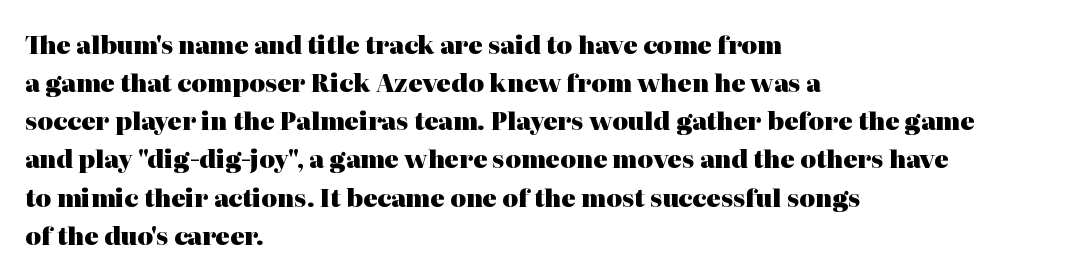
Any mark beneath the type? The region is blank. The letters stand upright; this is a roman face. The type is set solid horizontally, with unmodified tracking. Which margin do the lines hug? The left one — the right edge is uneven. The rendering uses a bold face; every stroke is thick and dark.
